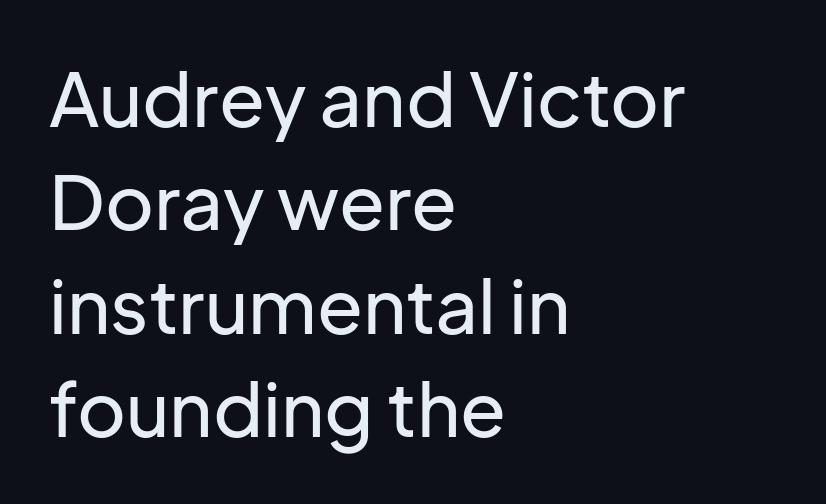
In terms of posture, this sample is upright. Any mark beneath the type? The region is blank. The font family rendered here belongs to the sans-serif group. A typesetter would call this leading conventional body-copy spacing. The rendering uses natural spacing where letterforms have individual widths.
